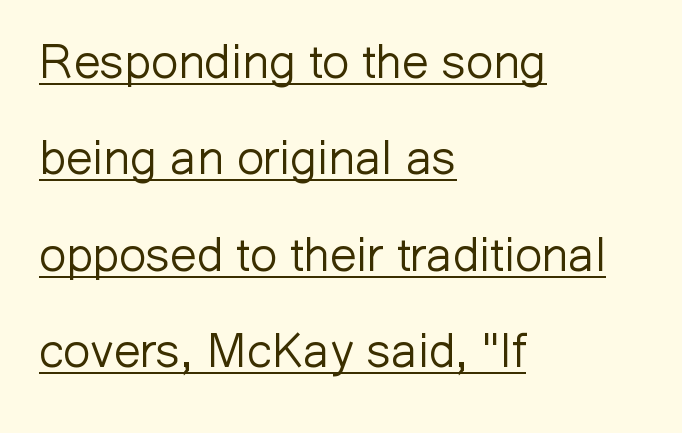
The image shows 48 px light sans-serif type, upright; set left-aligned, loose line spacing (2.01x), normal letter spacing, underlined; low stroke contrast and a medium x-height.
